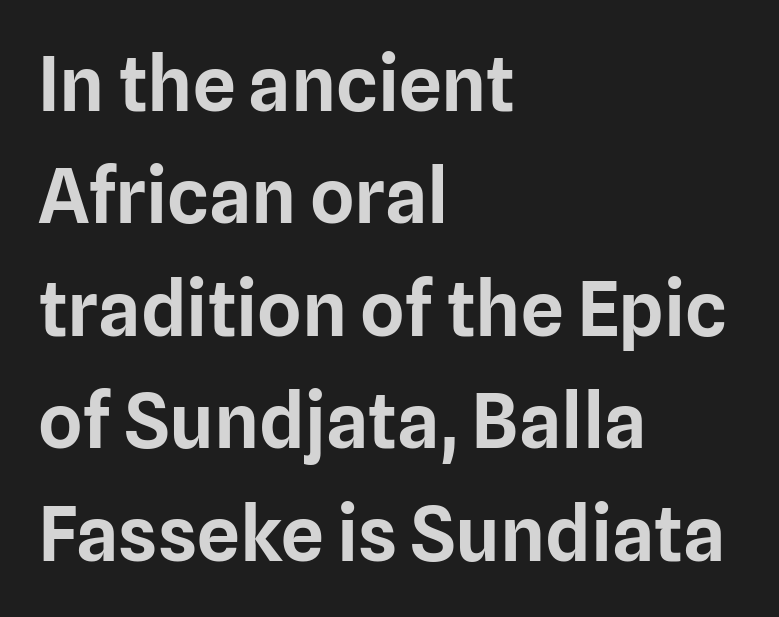
Q: Is the text italic (slanted)? A: No, it is upright.
Q: Is the typeface a serif or a sans-serif typeface? A: Sans-serif.
Q: Is the text underlined? A: No.
Q: How is the paragraph aligned? A: Left-aligned.
Q: Is the spacing between letters normal or unusually wide? A: Normal.
Q: Is the spacing between lines tight, normal or loose? A: Normal.
Q: Width (condensed, normal, or wide)? A: Normal.
Q: Stroke contrast? A: Low.
Q: x-height? A: Medium.
Q: Monospaced? A: No.
